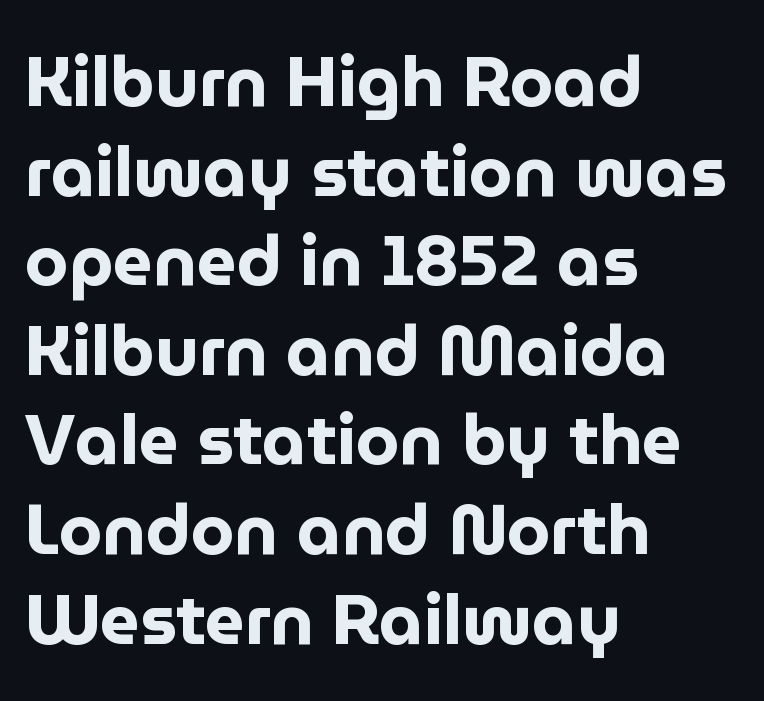
{"serif": "no", "italic": "no", "bold": "yes", "weight": "bold", "width": "normal", "stroke_contrast": "low", "x_height": "medium", "monospaced": "no", "underline": "no", "align": "left", "line_spacing": "normal", "line_spacing_ratio": 1.28, "letter_spacing": "normal", "letter_spacing_em": 0.0, "glyph_px": 70}
